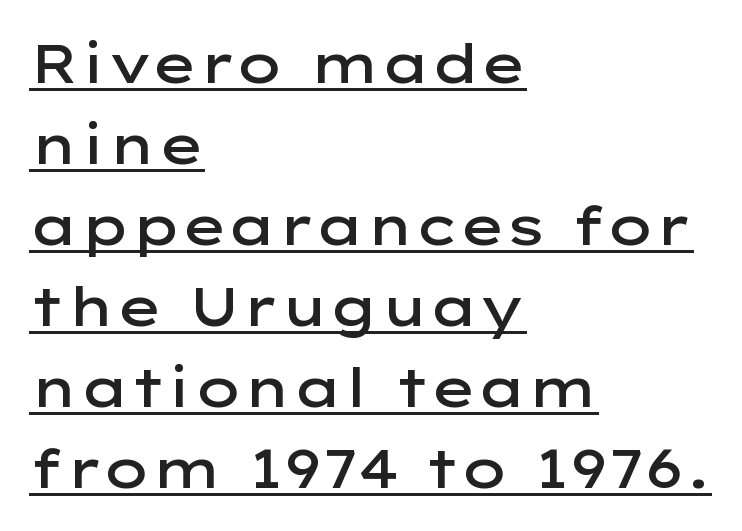
The image shows 54 px semibold, wide sans-serif type, upright; set left-aligned, normal line spacing (1.5x), normal letter spacing, underlined; low stroke contrast and a medium x-height.
